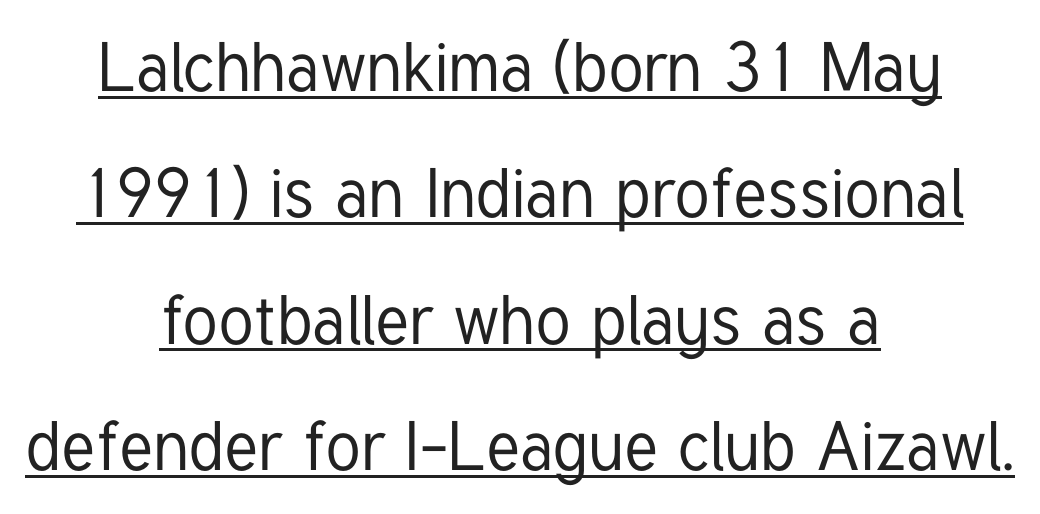
The image shows 69 px condensed sans-serif type, upright; set centered, line spacing 1.83x, normal letter spacing, underlined; low stroke contrast and a medium x-height.
